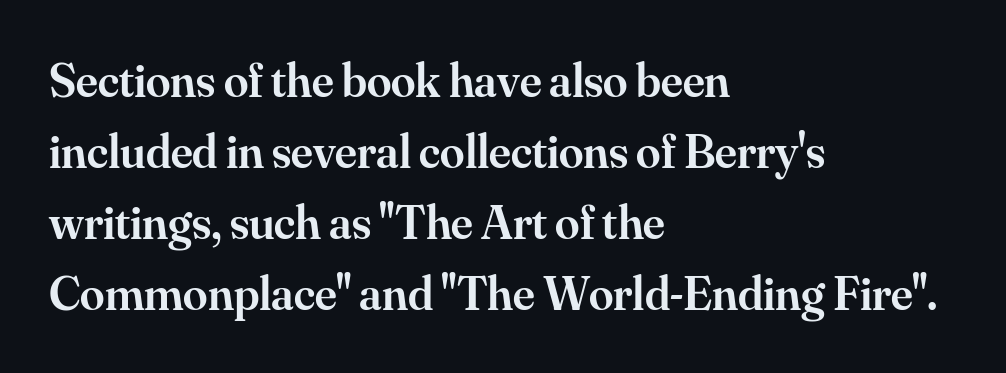
The image shows 49 px semibold serif type, upright; set left-aligned, normal line spacing (1.45x), normal letter spacing, not underlined; medium stroke contrast and a small x-height.
